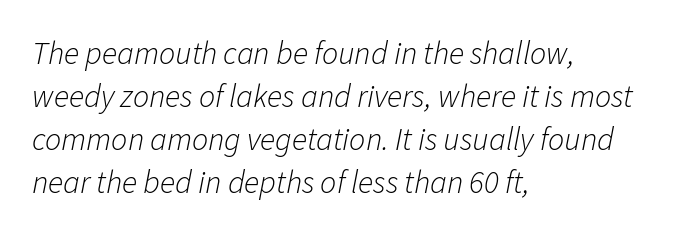
Words float on clear page, feet unadorned. The designer left line spacing at the default. Looks like regular typesetting: each glyph gets only the width it needs. Each line starts at the same left margin while the right side varies. Nobody touched the tracking dial on this one.
